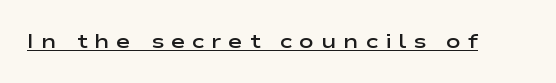
{"italic": "no", "bold": "semi", "underline": "yes", "letter_spacing": "wide", "letter_spacing_em": 0.33, "glyph_px": 20}
